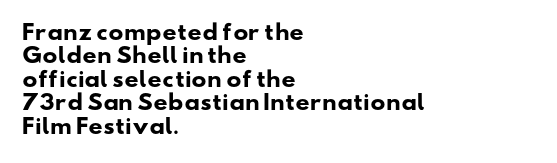
{"bold": "yes", "underline": "no", "align": "left", "line_spacing_ratio": 1.17, "letter_spacing": "normal", "letter_spacing_em": 0.0, "glyph_px": 20}
